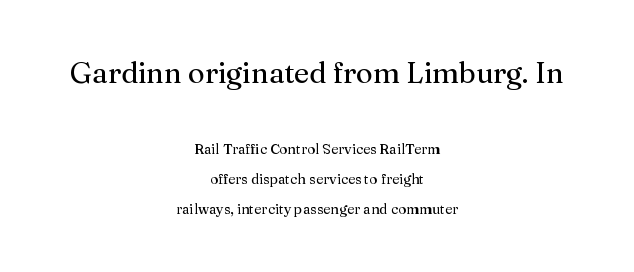
The image shows 29 px regular-weight serif type, upright; set centered, loose line spacing (2.15x), normal letter spacing, not underlined; the first (top) block is 2.07x larger; medium stroke contrast and a medium x-height.
